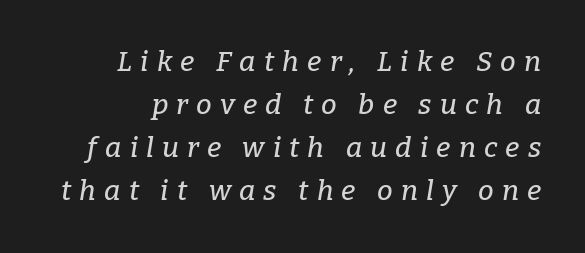
Horizontal bands of white between lines are of average thickness. Think of a printed novel: that variable character pitch is what you see here. Old-style or modern, the face here clearly has serifs. Students, note that the glyphs here are deliberately spaced far apart. If you drew a line through each stem, it would be angled.
